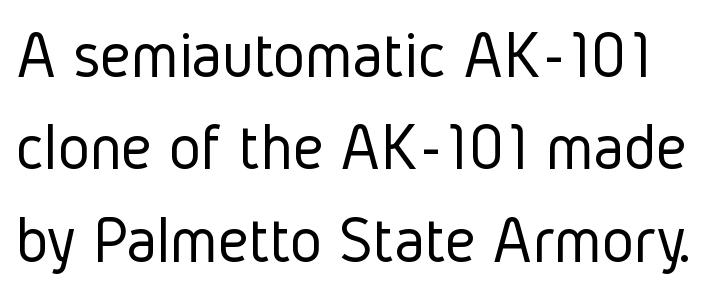
Q: Is the text bold? A: No.
Q: Is the text italic (slanted)? A: No, it is upright.
Q: Is the typeface a serif or a sans-serif typeface? A: Sans-serif.
Q: Is the text underlined? A: No.
Q: Is the spacing between letters normal or unusually wide? A: Normal.
Q: Is the spacing between lines tight, normal or loose? A: Normal.
Q: Width (condensed, normal, or wide)? A: Condensed.
Q: Stroke contrast? A: Low.
Q: x-height? A: Medium.
Q: Monospaced? A: No.
